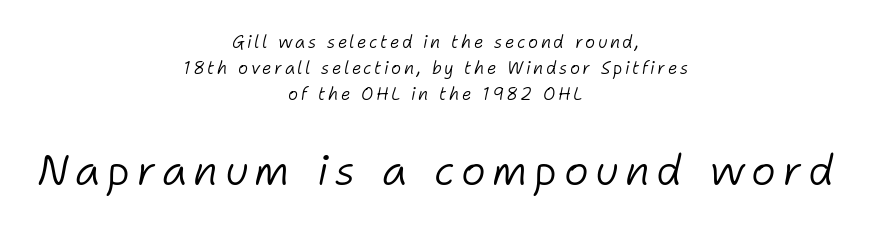
The image shows 42 px light type, italic (leaning right); set centered, normal line spacing (1.54x), not underlined; the second (bottom) block is 2.47x larger; low stroke contrast and a medium x-height.
